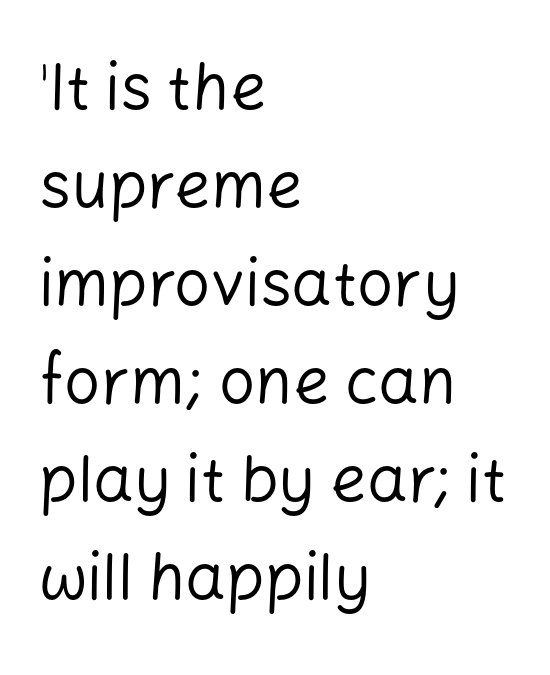
{"serif": "no", "italic": "no", "bold": "no", "weight": "regular", "width": "normal", "stroke_contrast": "low", "x_height": "medium", "monospaced": "no", "underline": "no", "align": "left", "line_spacing": "normal", "line_spacing_ratio": 1.53, "letter_spacing": "normal", "letter_spacing_em": 0.0, "glyph_px": 64}
